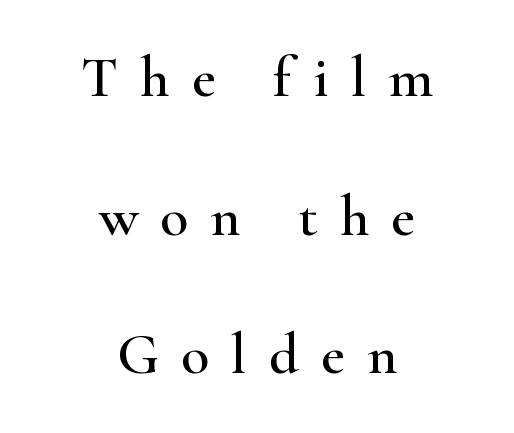
Q: Is the text italic (slanted)? A: No, it is upright.
Q: Is the typeface a serif or a sans-serif typeface? A: Serif.
Q: Is the text underlined? A: No.
Q: How is the paragraph aligned? A: Centered.
Q: Is the spacing between letters normal or unusually wide? A: Unusually wide.
Q: Is the spacing between lines tight, normal or loose? A: Loose.
Q: Width (condensed, normal, or wide)? A: Wide.
Q: Stroke contrast? A: High.
Q: x-height? A: Small.
Q: Monospaced? A: No.
